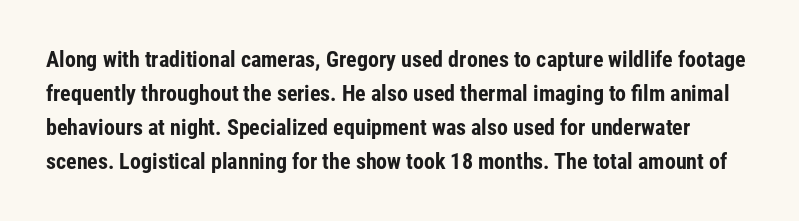
Underlining? Definitely not there. The vertical gap from one line to the next is medium. Glyph-to-glyph distance matches everyday printed text. Italic? Not at all — the glyphs are vertical. Weight check: bold — yes, fully.
